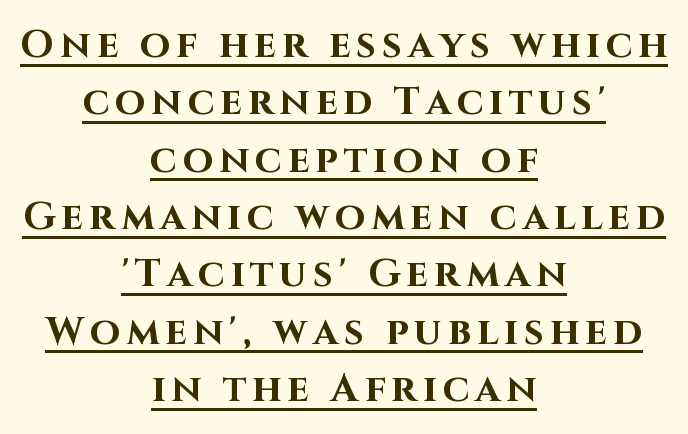
Q: Is the text bold? A: Yes.
Q: Is the text italic (slanted)? A: No, it is upright.
Q: Is the typeface a serif or a sans-serif typeface? A: Sans-serif.
Q: Is the text underlined? A: Yes.
Q: How is the paragraph aligned? A: Centered.
Q: Is the spacing between lines tight, normal or loose? A: Normal.
Q: Width (condensed, normal, or wide)? A: Normal.
Q: Stroke contrast? A: High.
Q: x-height? A: Large.
Q: Monospaced? A: No.
